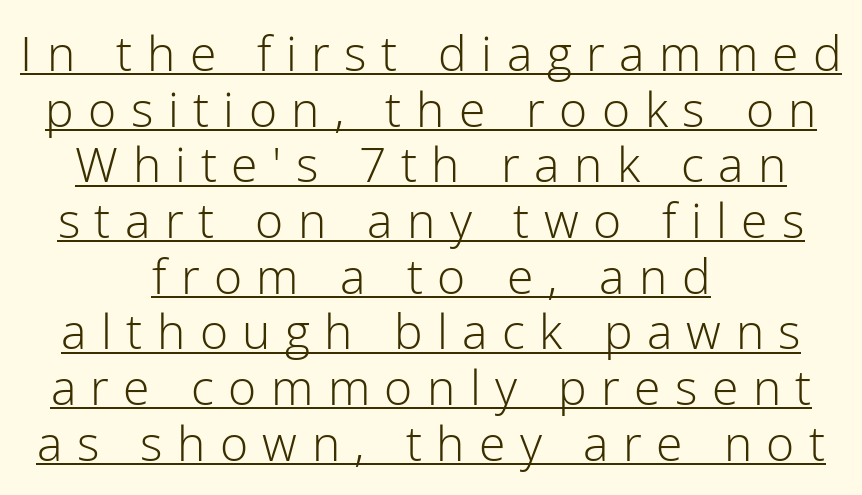
Q: Is the text bold? A: No.
Q: Is the text italic (slanted)? A: No, it is upright.
Q: Is the typeface a serif or a sans-serif typeface? A: Sans-serif.
Q: Is the text underlined? A: Yes.
Q: How is the paragraph aligned? A: Centered.
Q: Is the spacing between letters normal or unusually wide? A: Unusually wide.
Q: Width (condensed, normal, or wide)? A: Normal.
Q: Stroke contrast? A: Low.
Q: x-height? A: Medium.
Q: Monospaced? A: No.
